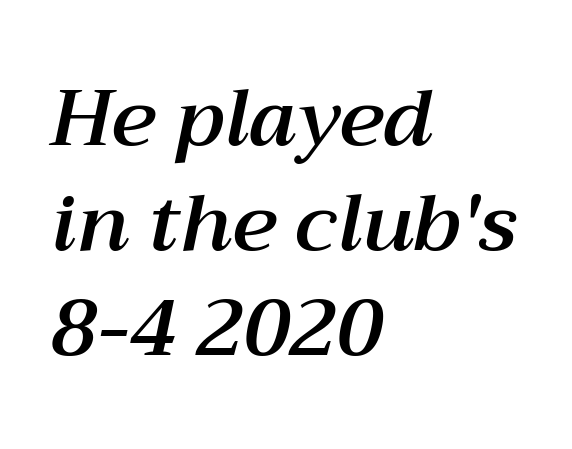
The letters sit at their default tracking, neither squeezed nor spread. Quick note: underline off. The rendering uses natural spacing where letterforms have individual widths. The letters are slanted; this is an italic face. Layout note: lines flush left.
